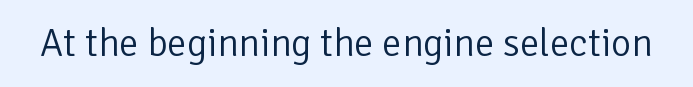
The image shows 39 px light sans-serif type, upright; set normal letter spacing, not underlined; low stroke contrast and a medium x-height.
